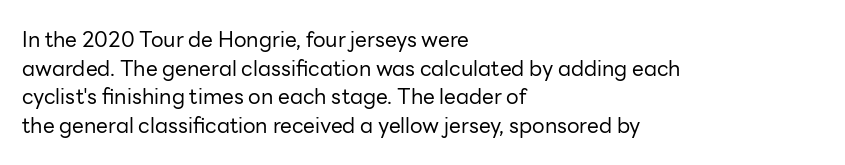
{"italic": "no", "bold": "no", "underline": "no", "align": "left", "line_spacing": "normal", "line_spacing_ratio": 1.36, "letter_spacing": "normal", "letter_spacing_em": 0.0, "glyph_px": 21}
